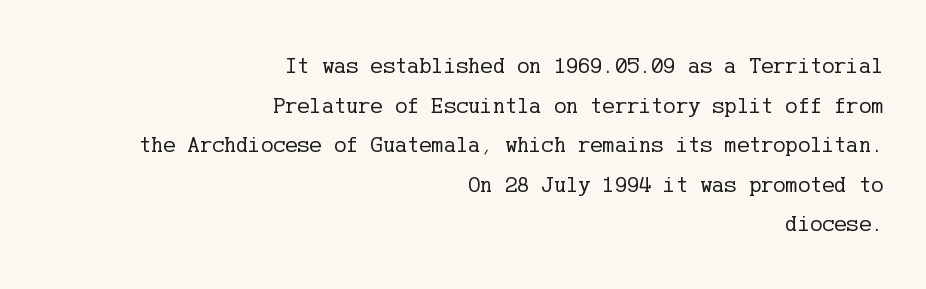
Q: Is the text bold? A: No.
Q: Is the text italic (slanted)? A: No, it is upright.
Q: Is the text underlined? A: No.
Q: How is the paragraph aligned? A: Right-aligned.
Q: Is the spacing between letters normal or unusually wide? A: Normal.
